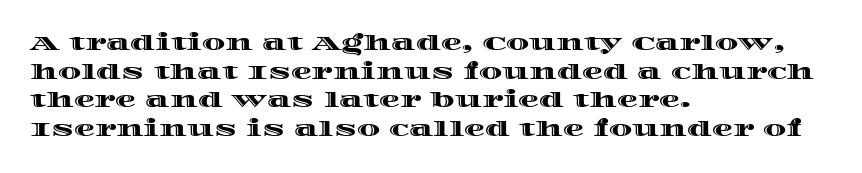
The image shows 21 px text type, upright; set left-aligned, normal line spacing (1.36x), normal letter spacing, not underlined.
